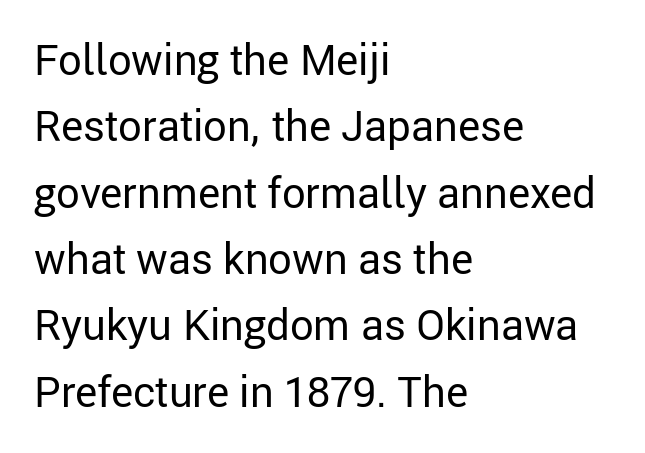
{"serif": "no", "italic": "no", "bold": "no", "weight": "regular", "width": "normal", "stroke_contrast": "low", "x_height": "medium", "monospaced": "no", "underline": "no", "align": "left", "line_spacing": "normal", "line_spacing_ratio": 1.58, "letter_spacing": "normal", "letter_spacing_em": 0.0, "glyph_px": 42}
